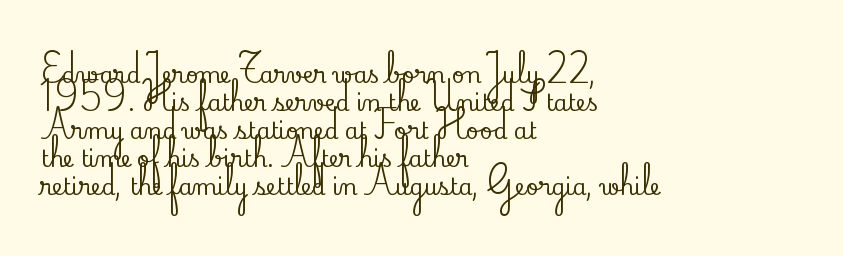
Q: Is the text italic (slanted)? A: No, it is upright.
Q: Is the text underlined? A: No.
Q: How is the paragraph aligned? A: Left-aligned.
Q: Is the spacing between letters normal or unusually wide? A: Normal.
Q: Is the spacing between lines tight, normal or loose? A: Normal.
